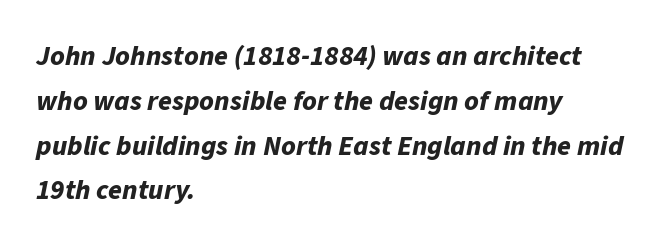
Emphasis-style slanted type is in use. You could not count columns in this text — the font is proportionally spaced. Whoever set this chose a conventional vertical rhythm. Glyph-to-glyph distance matches everyday printed text.
